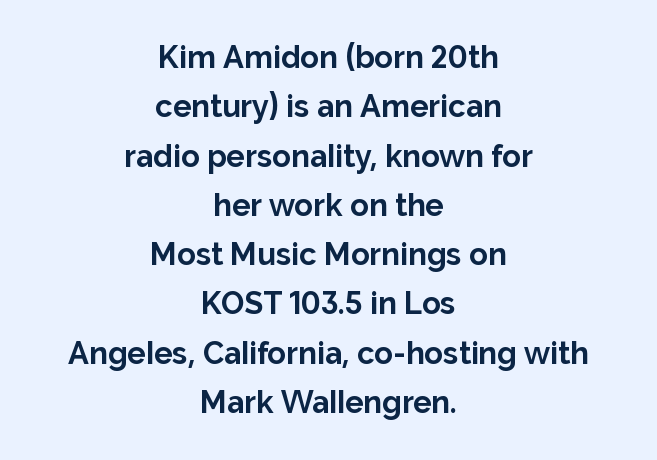
{"serif": "no", "italic": "no", "bold": "yes", "weight": "bold", "width": "normal", "stroke_contrast": "low", "x_height": "medium", "monospaced": "no", "underline": "no", "align": "center", "line_spacing": "normal", "line_spacing_ratio": 1.59, "letter_spacing": "normal", "letter_spacing_em": 0.0, "glyph_px": 31}
